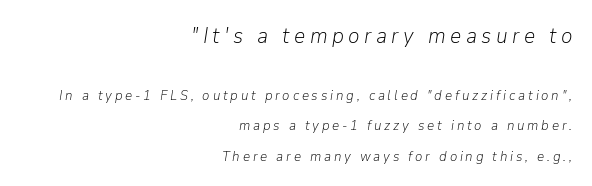
The image shows 22 px text type, italic (leaning right); set right-aligned, loose line spacing (2.16x), unusually wide letter spacing (+0.2 em), not underlined; the first (top) block is 1.57x larger.
